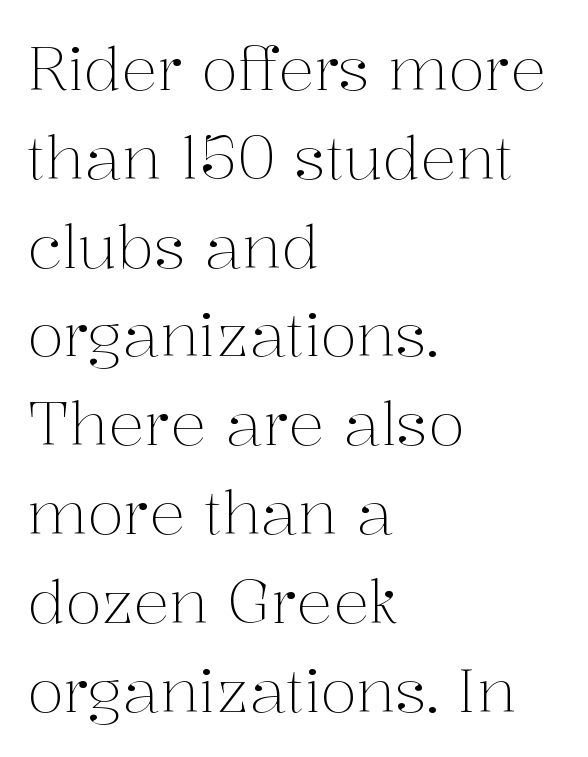
Character widths vary here, with narrow letters taking less room than wide ones. Honestly, there is no underline to notice here at all. If you drew a ruler down the left edge, every line would touch it. Nope, not italic — everything's standing straight.
